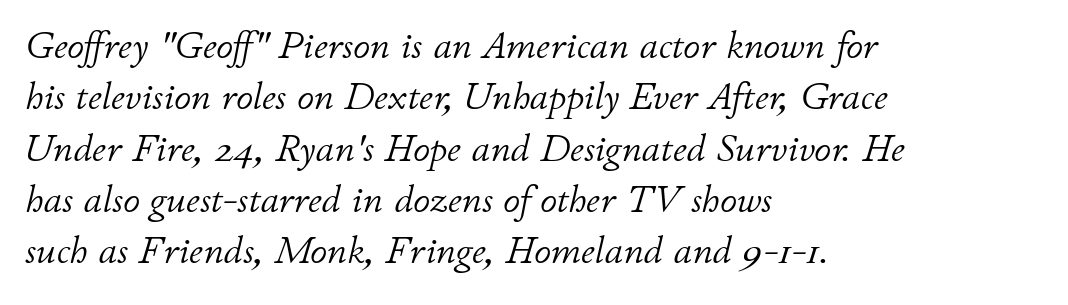
{"italic": "yes", "lean": "right", "slant_degrees": 11, "bold": "no", "weight": "light", "width": "normal", "stroke_contrast": "low", "x_height": "small", "monospaced": "no", "underline": "no", "align": "left", "line_spacing": "normal", "line_spacing_ratio": 1.35, "letter_spacing": "normal", "letter_spacing_em": 0.0, "glyph_px": 38}
